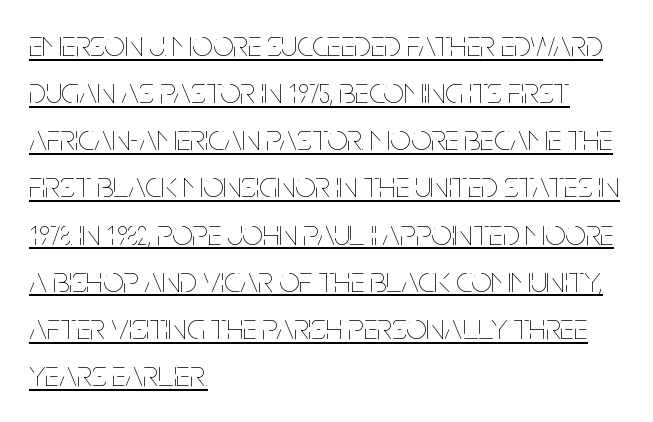
{"italic": "no", "bold": "no", "weight": "thin", "width": "condensed", "stroke_contrast": "low", "x_height": "large", "monospaced": "no", "underline": "yes", "align": "left", "line_spacing": "normal", "line_spacing_ratio": 1.31, "letter_spacing": "normal", "letter_spacing_em": 0.0, "glyph_px": 36}
